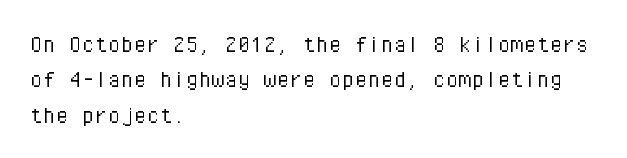
{"italic": "no", "bold": "no", "underline": "no", "align": "left", "line_spacing": "normal", "line_spacing_ratio": 1.36, "letter_spacing": "normal", "letter_spacing_em": 0.0, "glyph_px": 26}
